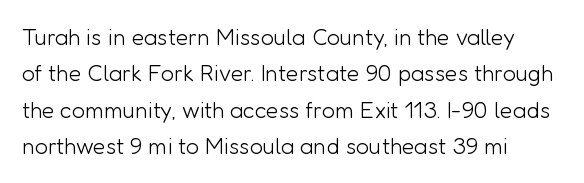
Quick note: not italic, upright. What stands out about the letter spacing? Nothing — it is the standard amount. Think standard paragraph weight, or any step lighter than that. Summary of vertical rhythm: regular, with standard interline spacing. The baseline area is clear.
